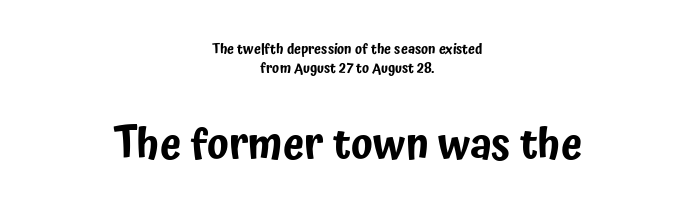
The image shows 43 px condensed sans-serif type, upright; set centered, normal line spacing (1.38x), normal letter spacing, not underlined; the second (bottom) block is 3.07x larger; low stroke contrast and a medium x-height.
